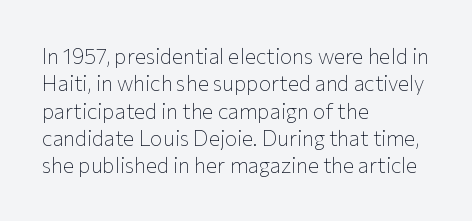
Q: Is the text bold? A: No.
Q: Is the text italic (slanted)? A: No, it is upright.
Q: Is the text underlined? A: No.
Q: How is the paragraph aligned? A: Left-aligned.
Q: Is the spacing between letters normal or unusually wide? A: Normal.
Q: Is the spacing between lines tight, normal or loose? A: Normal.
